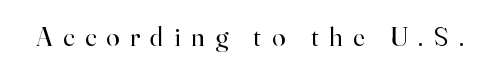
The image shows 27 px text type, upright; set unusually wide letter spacing (+0.39 em), not underlined.
